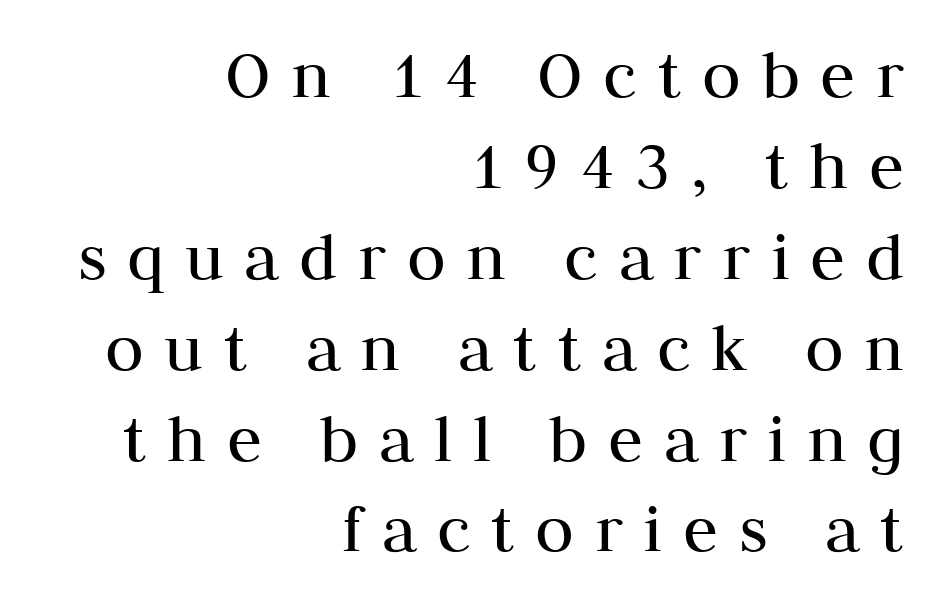
{"serif": "yes", "italic": "no", "bold": "no", "weight": "regular", "width": "normal", "stroke_contrast": "medium", "x_height": "medium", "monospaced": "no", "underline": "no", "align": "right", "line_spacing": "normal", "line_spacing_ratio": 1.28, "letter_spacing": "wide", "letter_spacing_em": 0.29, "glyph_px": 71}
